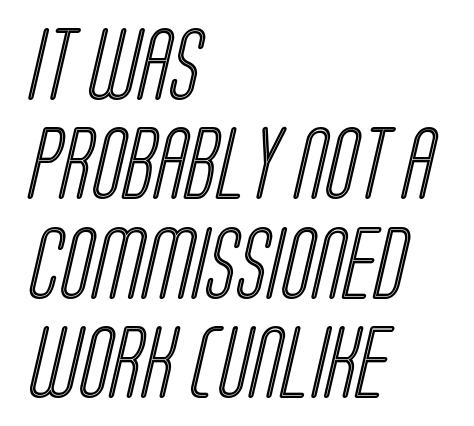
The face used here is rendered with its standard letterfit. Caption: multi-line text, flush left, ragged right. Note the varied advance widths — an 'i' is clearly narrower than an 'm'. Just letters on the line, the space beneath them empty. Vertically, the passage feels balanced, rows spaced as you'd expect.
